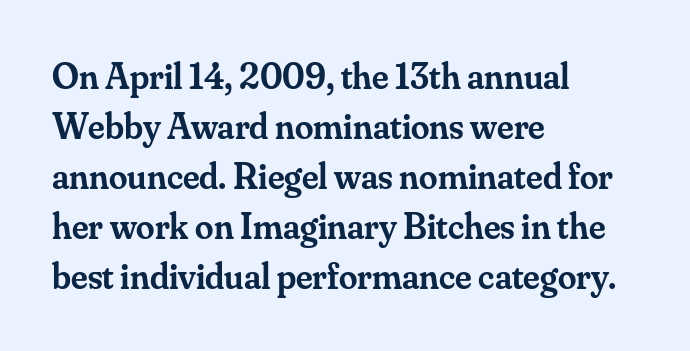
The image shows 37 px semibold serif type, upright; set left-aligned, normal line spacing (1.35x), normal letter spacing, not underlined; medium stroke contrast and a small x-height.
